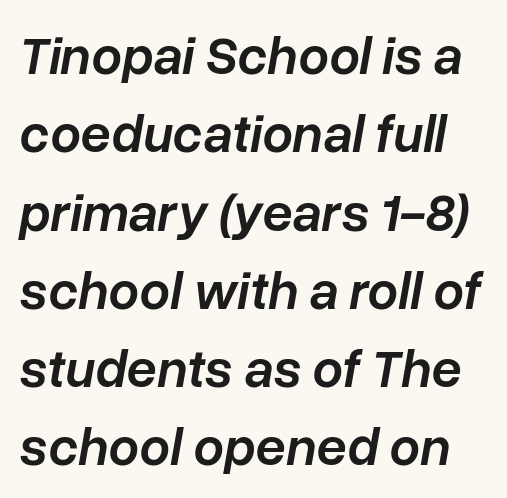
Here the designer chose a conventional face with non-uniform glyph widths. Lines of text with bare space underneath. How are the letters spaced? Ordinarily, with no added tracking. The vertical gap from one line to the next is medium. A somewhat darkened texture: the type is semibold rather than bold.
